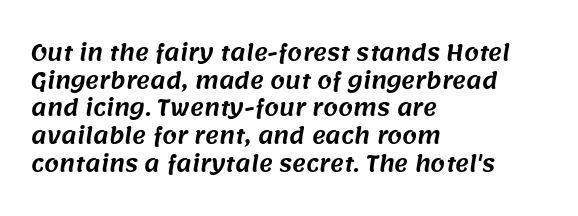
Any mark beneath the type? The region is blank. Does the copy run flush right? No — it runs flush left. Vertically, the passage feels balanced, rows spaced as you'd expect. Does extra space separate the letters? No, they use regular spacing.
